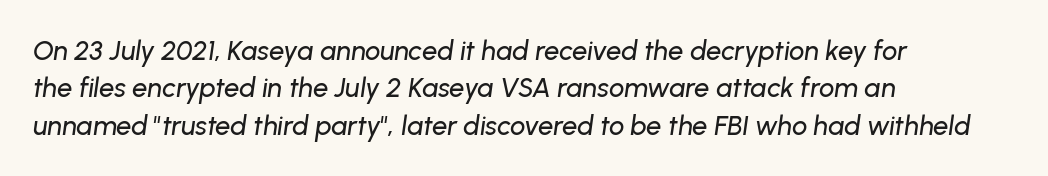
{"italic": "yes", "lean": "right", "slant_degrees": 8, "underline": "no", "align": "left", "line_spacing": "normal", "line_spacing_ratio": 1.38, "letter_spacing": "normal", "letter_spacing_em": 0.0, "glyph_px": 27}
